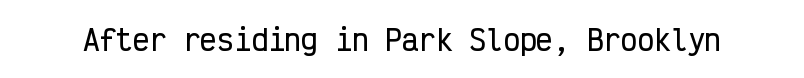
The image shows 28 px condensed sans-serif type, upright, monospaced; set normal letter spacing, not underlined; low stroke contrast and a medium x-height.
